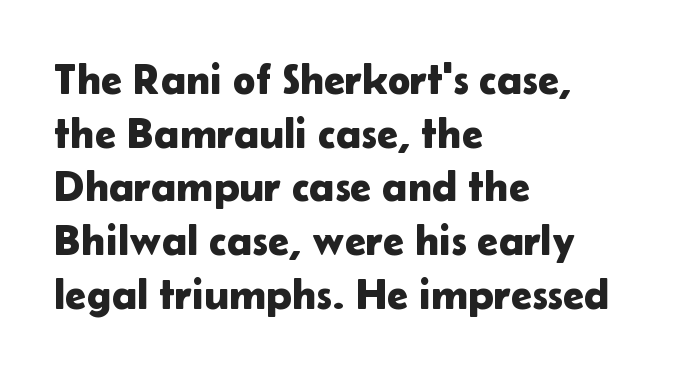
Q: Is the text italic (slanted)? A: No, it is upright.
Q: Is the typeface a serif or a sans-serif typeface? A: Sans-serif.
Q: Is the text underlined? A: No.
Q: How is the paragraph aligned? A: Left-aligned.
Q: Is the spacing between letters normal or unusually wide? A: Normal.
Q: Is the spacing between lines tight, normal or loose? A: Normal.
Q: Width (condensed, normal, or wide)? A: Normal.
Q: Stroke contrast? A: Low.
Q: x-height? A: Medium.
Q: Monospaced? A: No.
